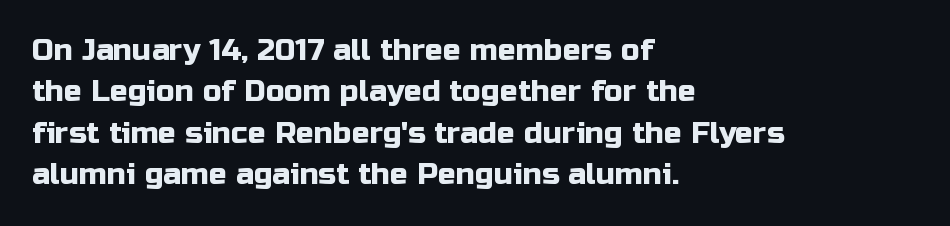
{"serif": "no", "italic": "no", "width": "normal", "stroke_contrast": "low", "x_height": "medium", "monospaced": "no", "underline": "no", "align": "left", "line_spacing": "normal", "line_spacing_ratio": 1.38, "letter_spacing": "normal", "letter_spacing_em": 0.0, "glyph_px": 30}
